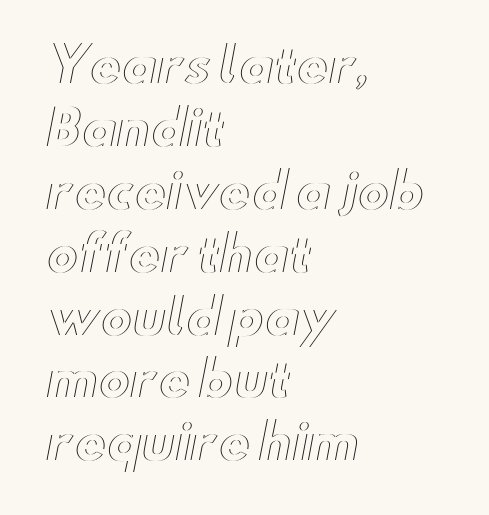
Q: Is the text italic (slanted)? A: Yes.
Q: Is the text underlined? A: No.
Q: How is the paragraph aligned? A: Left-aligned.
Q: Is the spacing between letters normal or unusually wide? A: Normal.
Q: Is the spacing between lines tight, normal or loose? A: Normal.
Q: Width (condensed, normal, or wide)? A: Wide.
Q: x-height? A: Small.
Q: Monospaced? A: No.
